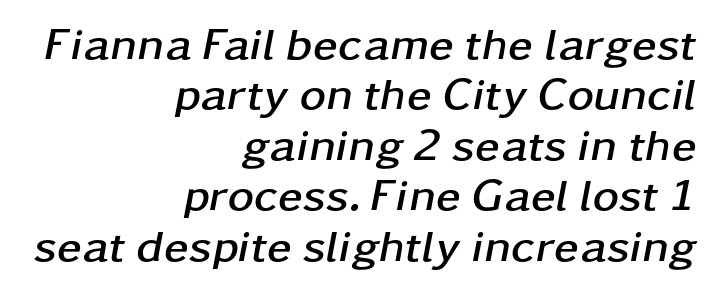
Q: Is the text bold? A: Yes.
Q: Is the text italic (slanted)? A: Yes, it leans right by about 11 degrees.
Q: Is the text underlined? A: No.
Q: How is the paragraph aligned? A: Right-aligned.
Q: Is the spacing between letters normal or unusually wide? A: Normal.
Q: Is the spacing between lines tight, normal or loose? A: Tight.
Q: Width (condensed, normal, or wide)? A: Wide.
Q: Stroke contrast? A: Low.
Q: x-height? A: Medium.
Q: Monospaced? A: No.
